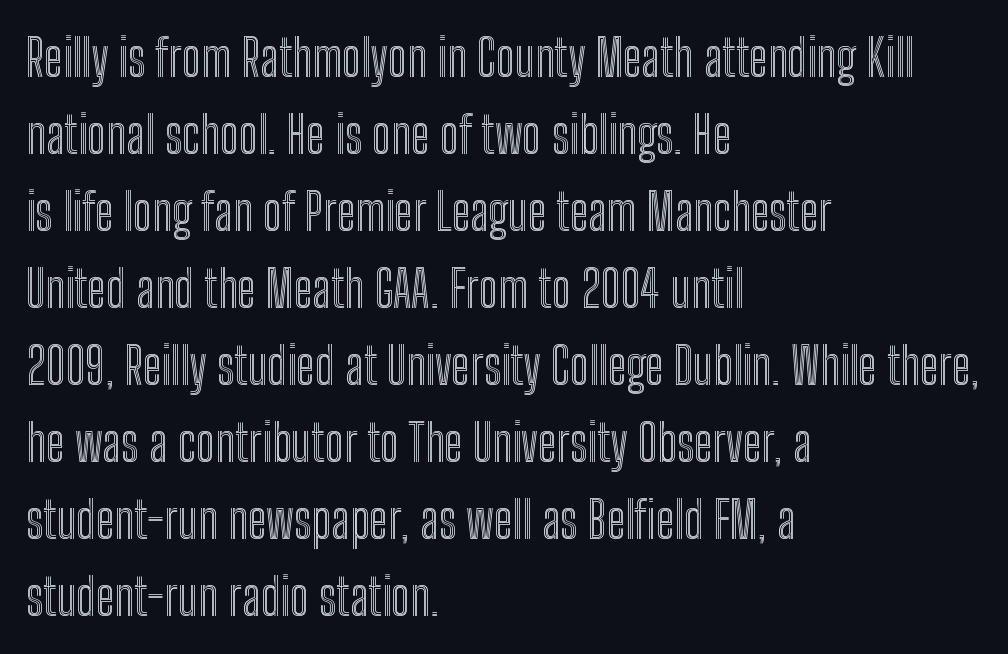
The image shows 51 px condensed type, upright; set left-aligned, normal line spacing (1.51x), normal letter spacing, not underlined; a medium x-height.
